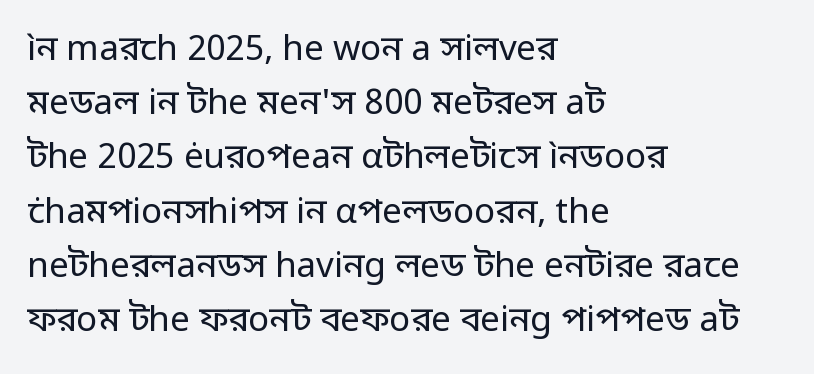
The image shows 35 px regular-weight sans-serif type, upright; set left-aligned, normal line spacing (1.55x), normal letter spacing, not underlined; low stroke contrast and a medium x-height.
